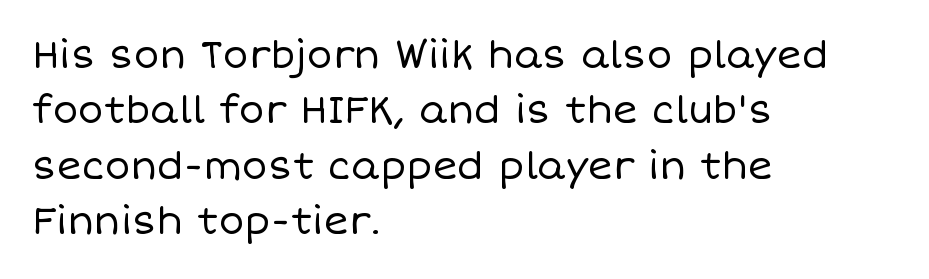
{"italic": "no", "bold": "no", "weight": "regular", "width": "normal", "stroke_contrast": "low", "x_height": "large", "monospaced": "no", "underline": "no", "align": "left", "line_spacing": "normal", "line_spacing_ratio": 1.46, "letter_spacing": "normal", "letter_spacing_em": 0.0, "glyph_px": 38}
